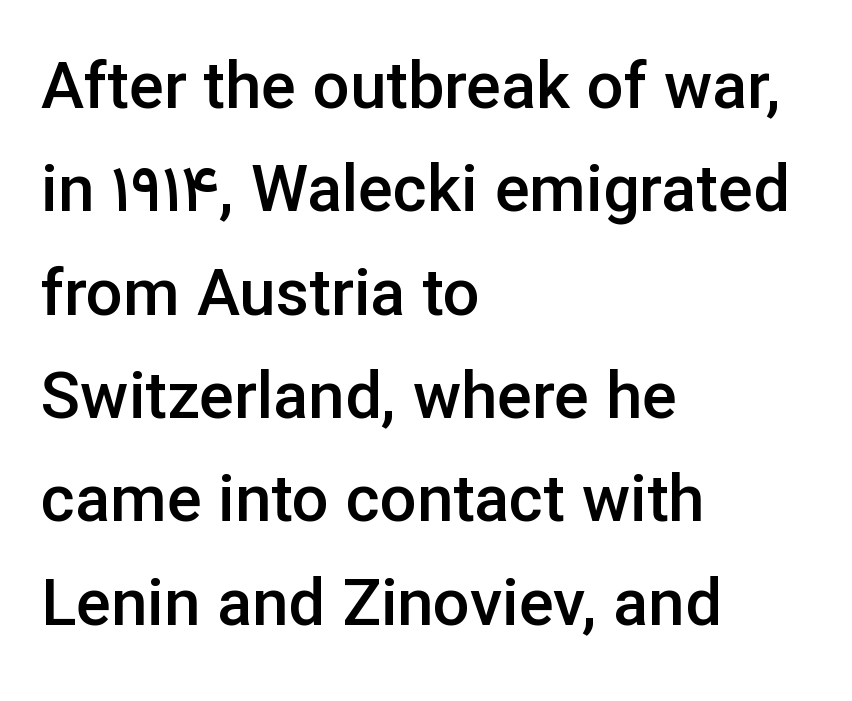
Character widths vary here, with narrow letters taking less room than wide ones. Notice how the stems are strictly vertical — no italics here. Typographic density is moderately raised because the face is semibold. There is no visible air inserted between adjacent glyphs.
